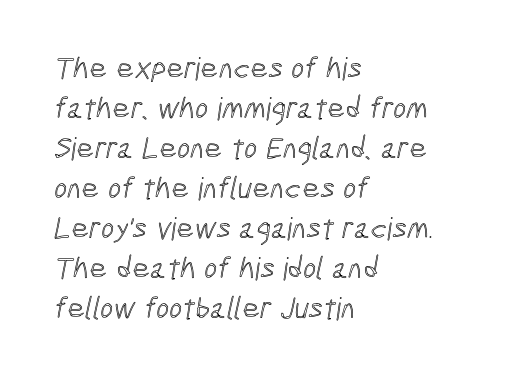
The image shows 31 px condensed type; set left-aligned, normal line spacing (1.29x), normal letter spacing, not underlined; a medium x-height.
